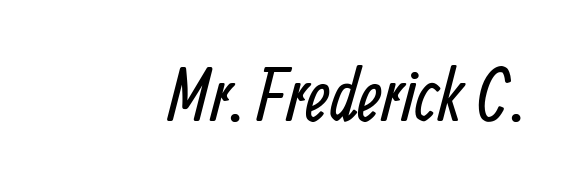
Classification — sans serif. Descenders are the only things crossing below the line. Proportional: the letters do not fall into vertical columns. Heft: none added — not bold. Characters follow at the spacing the type designer built in.
